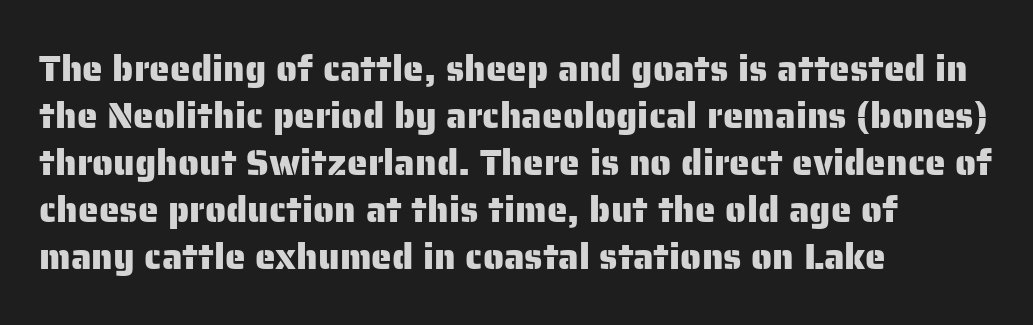
The image shows 37 px sans-serif type, upright; set left-aligned, normal line spacing (1.27x), normal letter spacing, not underlined; low stroke contrast and a medium x-height.
